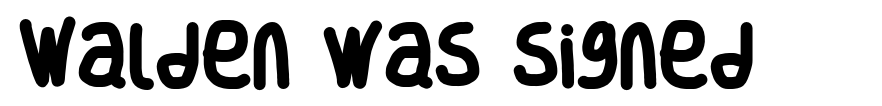
The image shows 69 px heavy, condensed sans-serif type, upright; set normal letter spacing, not underlined; low stroke contrast and a large x-height.
